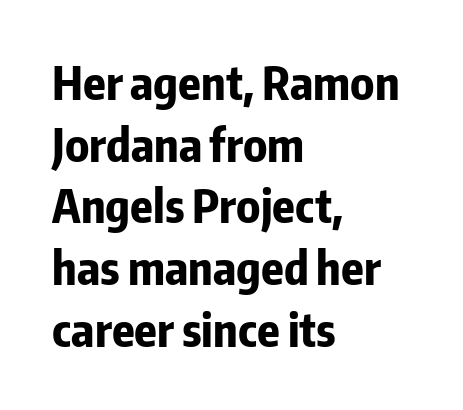
The characters look thick and weighty, a clear bold. Varying glyph widths throughout — classic text-font behaviour. Left-aligned paragraph, ragged on the right. The passage shown has conventional tracking throughout. When letters stand straight like this, we call the style roman or upright. Underlining? Definitely not there.
